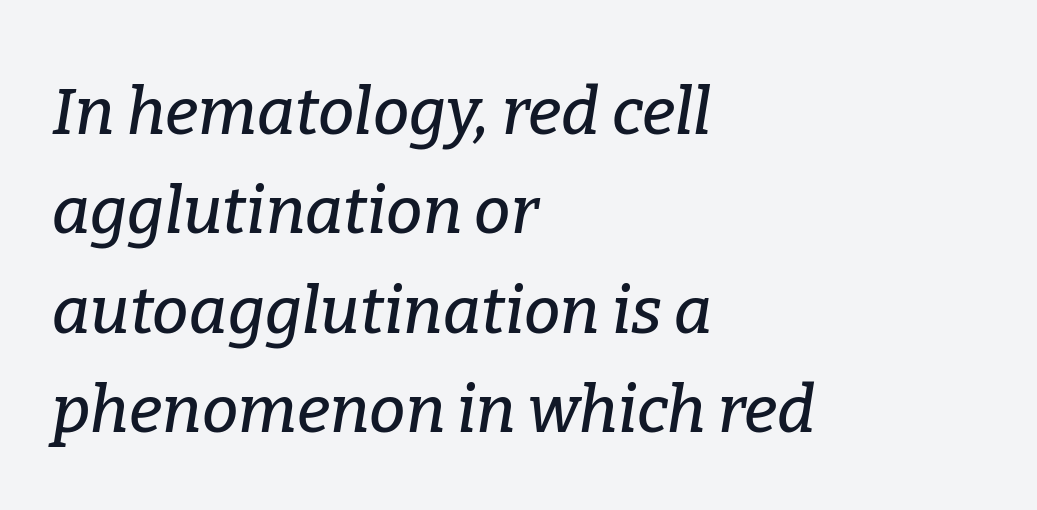
Summary of vertical rhythm: regular, with standard interline spacing. The rendering uses natural spacing where letterforms have individual widths. Each word holds together tightly as a unit, with standard inter-letter gaps. Beneath every word, the page is bare. Is this a sans? No — the strokes have serifs. The text carries the slant typical of an italic or oblique font.
